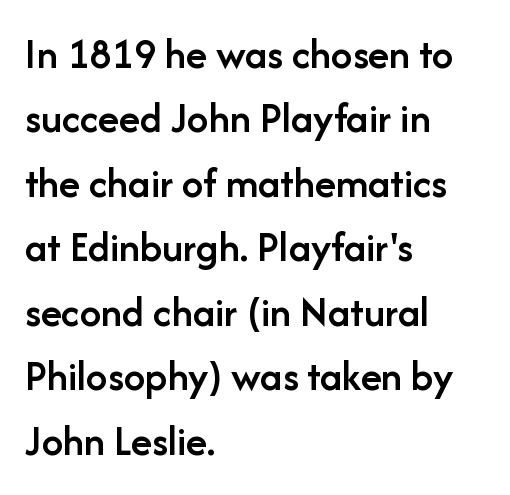
Q: Is the text bold? A: Semi-bold.
Q: Is the text italic (slanted)? A: No, it is upright.
Q: Is the typeface a serif or a sans-serif typeface? A: Sans-serif.
Q: Is the text underlined? A: No.
Q: How is the paragraph aligned? A: Left-aligned.
Q: Is the spacing between letters normal or unusually wide? A: Normal.
Q: Is the spacing between lines tight, normal or loose? A: Normal.
Q: Width (condensed, normal, or wide)? A: Normal.
Q: Stroke contrast? A: Low.
Q: x-height? A: Medium.
Q: Monospaced? A: No.
